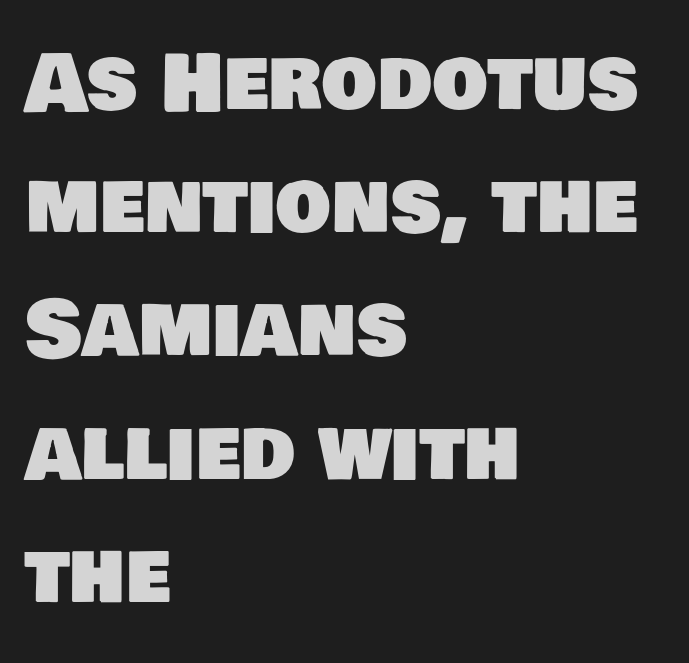
{"serif": "no", "width": "normal", "stroke_contrast": "low", "x_height": "large", "monospaced": "no", "underline": "no", "align": "left", "line_spacing": "normal", "line_spacing_ratio": 1.58, "letter_spacing": "normal", "letter_spacing_em": 0.0, "glyph_px": 78}
